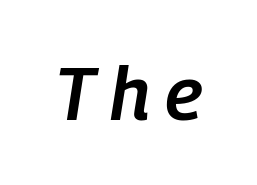
The rendering applies a slant to the glyphs. The passage shown is typed in a proportional face where columns would drift. The sample has been set in demibold, a notch under bold. Type without underlining. Loose tracking; the words dissolve into strings of separated letters.
